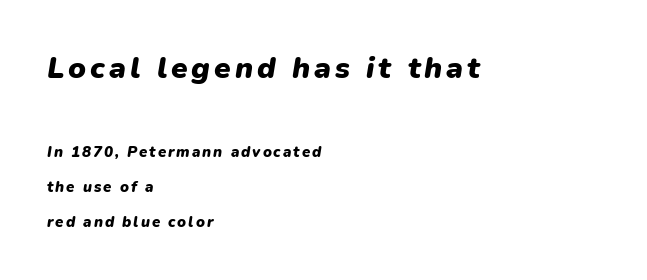
The image shows 30 px heavy type, italic (leaning right); set left-aligned, loose line spacing (2.33x), not underlined; the first (top) block is 2.0x larger; low stroke contrast and a medium x-height.
